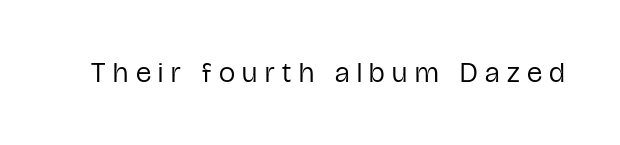
The image shows 29 px regular-weight, condensed sans-serif type, upright; set unusually wide letter spacing (+0.26 em), not underlined; low stroke contrast and a medium x-height.
